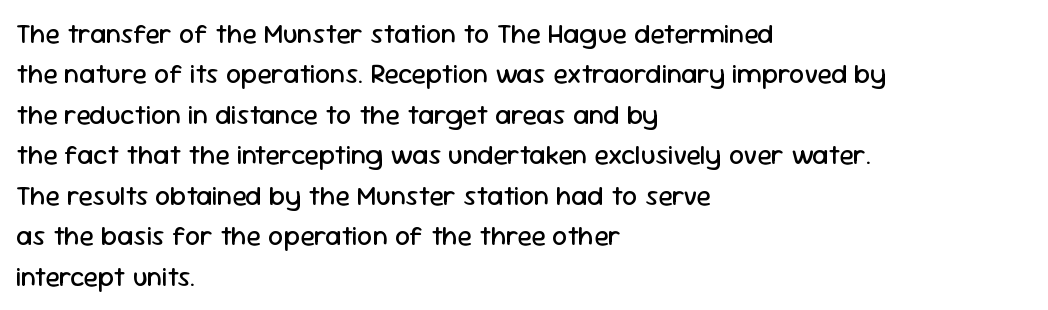
The image shows 27 px text type, upright; set left-aligned, normal line spacing (1.5x), normal letter spacing, not underlined.
